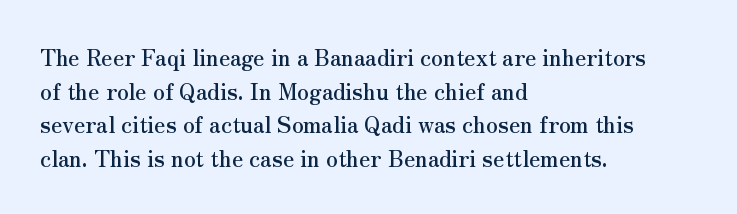
{"italic": "no", "underline": "no", "align": "left", "line_spacing": "normal", "line_spacing_ratio": 1.53, "letter_spacing": "normal", "letter_spacing_em": 0.0, "glyph_px": 22}
